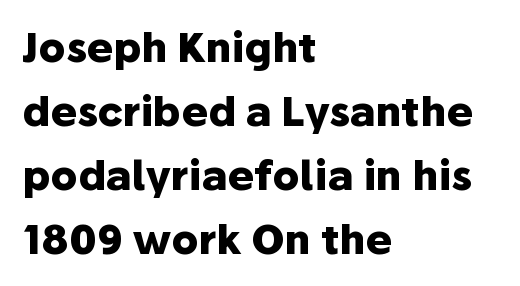
Each letter's strokes conclude bluntly, with no projecting serifs. The lines sit at an ordinary, default distance from one another. The sample has been set heavy, in full bold. The string is rendered with underlining switched off. Is there any slant? The stems are plumb. The type is set solid horizontally, with unmodified tracking.
